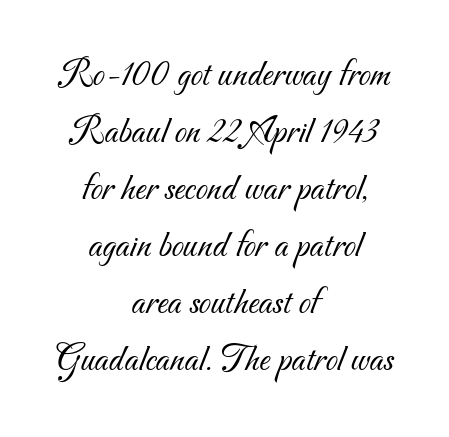
Q: Is the text bold? A: No.
Q: Is the typeface a serif or a sans-serif typeface? A: Sans-serif.
Q: Is the text underlined? A: No.
Q: How is the paragraph aligned? A: Centered.
Q: Is the spacing between letters normal or unusually wide? A: Normal.
Q: Is the spacing between lines tight, normal or loose? A: Normal.
Q: Width (condensed, normal, or wide)? A: Normal.
Q: Stroke contrast? A: Medium.
Q: x-height? A: Small.
Q: Monospaced? A: No.
